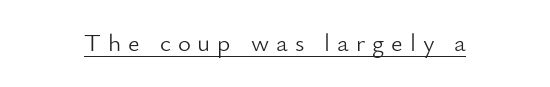
Q: Is the text bold? A: No.
Q: Is the text italic (slanted)? A: No, it is upright.
Q: Is the text underlined? A: Yes.
Q: Is the spacing between letters normal or unusually wide? A: Unusually wide.
